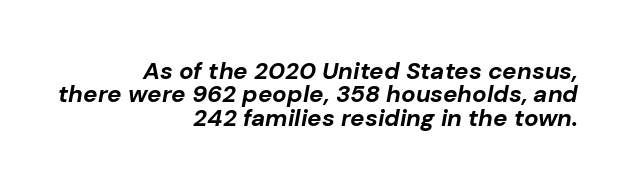
Underlining? Definitely not there. Looking at the ascenders, they clearly lean. Students, note that the glyphs here touch the page at normal intervals. Casual observation: everything's shoved over to the right.
